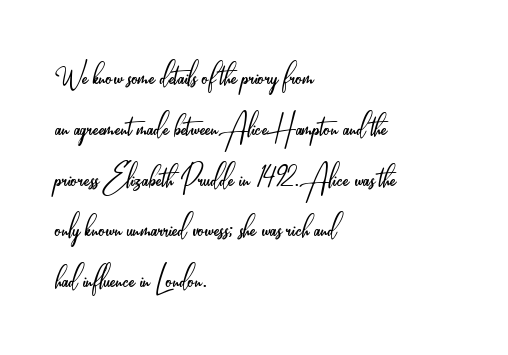
{"serif": "no", "bold": "no", "weight": "light", "width": "condensed", "stroke_contrast": "low", "x_height": "small", "monospaced": "no", "underline": "no", "align": "left", "line_spacing": "normal", "line_spacing_ratio": 1.27, "letter_spacing": "normal", "letter_spacing_em": 0.0, "glyph_px": 40}
